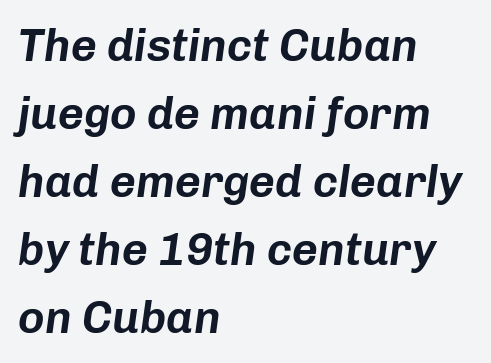
Q: Is the text italic (slanted)? A: Yes, it leans right by about 8 degrees.
Q: Is the text underlined? A: No.
Q: How is the paragraph aligned? A: Left-aligned.
Q: Is the spacing between letters normal or unusually wide? A: Normal.
Q: Is the spacing between lines tight, normal or loose? A: Normal.
Q: Width (condensed, normal, or wide)? A: Normal.
Q: Stroke contrast? A: Low.
Q: x-height? A: Medium.
Q: Monospaced? A: No.
